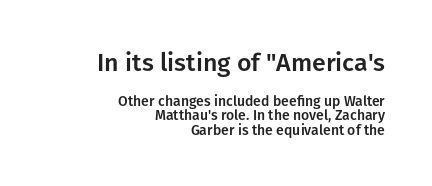
Spacing between characters is what you'd get straight out of the box. Layout note: lines flush right. Block one is the big one; block two sits smaller underneath. Regarding leading, the lines here are crowded together. You can tell it's not italic because the verticals are truly vertical. Just letters on the line, the space beneath them empty.
